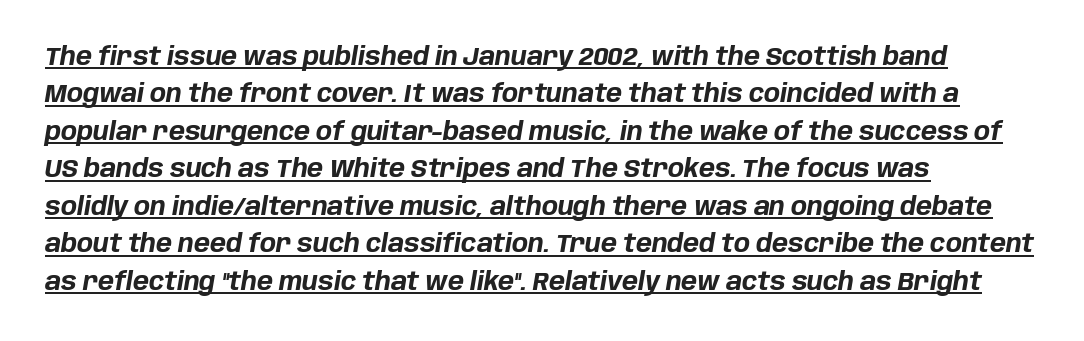
{"italic": "yes", "lean": "right", "slant_degrees": 10, "bold": "yes", "underline": "yes", "align": "left", "line_spacing": "normal", "line_spacing_ratio": 1.56, "letter_spacing": "normal", "letter_spacing_em": 0.0, "glyph_px": 24}
